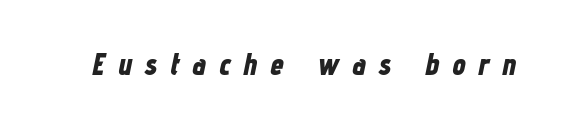
Q: Is the text bold? A: Yes.
Q: Is the text italic (slanted)? A: Yes, it leans right by about 12 degrees.
Q: Is the text underlined? A: No.
Q: Is the spacing between letters normal or unusually wide? A: Unusually wide.
Q: Width (condensed, normal, or wide)? A: Condensed.
Q: Stroke contrast? A: Low.
Q: x-height? A: Medium.
Q: Monospaced? A: No.
